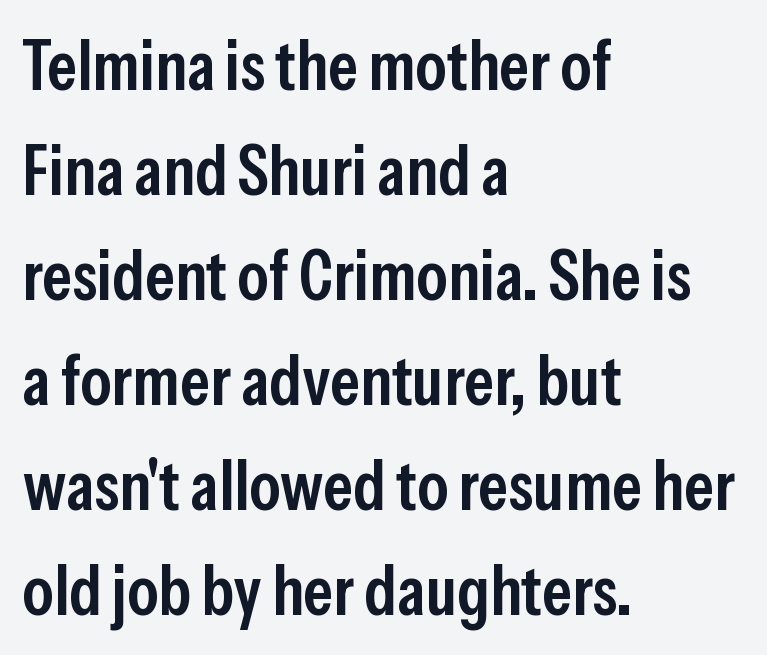
Q: Is the text bold? A: Semi-bold.
Q: Is the text italic (slanted)? A: No, it is upright.
Q: Is the typeface a serif or a sans-serif typeface? A: Sans-serif.
Q: Is the text underlined? A: No.
Q: How is the paragraph aligned? A: Left-aligned.
Q: Is the spacing between letters normal or unusually wide? A: Normal.
Q: Is the spacing between lines tight, normal or loose? A: Normal.
Q: Width (condensed, normal, or wide)? A: Condensed.
Q: Stroke contrast? A: Low.
Q: x-height? A: Medium.
Q: Monospaced? A: No.
